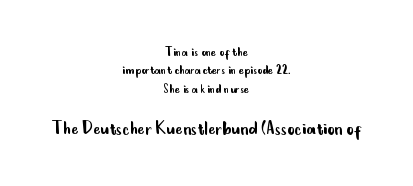
{"italic": "no", "bold": "no", "underline": "no", "align": "center", "line_spacing_ratio": 1.23, "letter_spacing": "normal", "letter_spacing_em": 0.0, "larger_block": "second", "size_ratio": 1.47, "glyph_px": 22}
